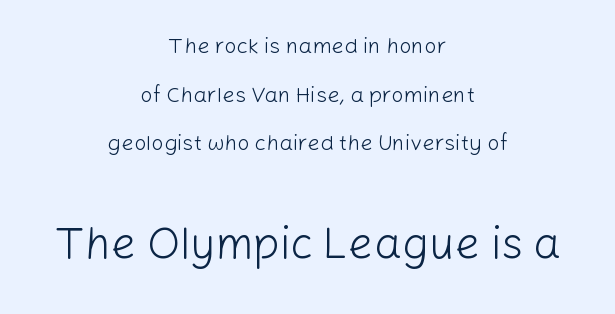
Q: Is the text bold? A: No.
Q: Is the text italic (slanted)? A: No, it is upright.
Q: Is the typeface a serif or a sans-serif typeface? A: Sans-serif.
Q: Is the text underlined? A: No.
Q: How is the paragraph aligned? A: Centered.
Q: Is the spacing between letters normal or unusually wide? A: Normal.
Q: Is the spacing between lines tight, normal or loose? A: Loose.
Q: Which block of text is set in a larger size, the first (top) or the second (bottom)? A: The second (bottom) one.
Q: Width (condensed, normal, or wide)? A: Normal.
Q: Stroke contrast? A: Low.
Q: x-height? A: Medium.
Q: Monospaced? A: No.
